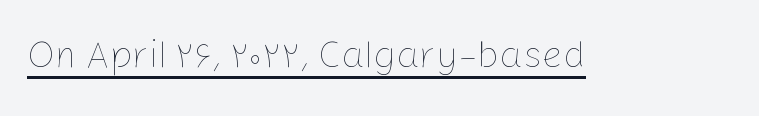
{"italic": "no", "bold": "no", "weight": "thin", "width": "normal", "stroke_contrast": "low", "x_height": "medium", "monospaced": "no", "underline": "yes", "letter_spacing": "normal", "letter_spacing_em": 0.0, "glyph_px": 37}
